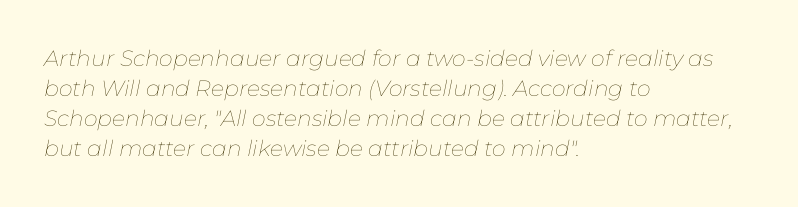
The passage shown has conventional tracking throughout. The rendering uses a moderate line-height, typical for paragraphs. Every character sits at an angle, as italics do. This reads as an unemphasized weight, regular at the heaviest. The text block is weighted toward the left margin, trailing off unevenly rightward.
